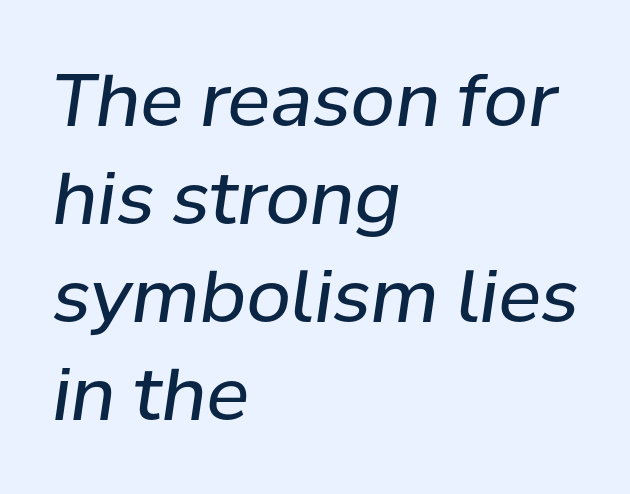
Q: Is the text bold? A: No.
Q: Is the text italic (slanted)? A: Yes, it leans right by about 8 degrees.
Q: Is the text underlined? A: No.
Q: How is the paragraph aligned? A: Left-aligned.
Q: Is the spacing between letters normal or unusually wide? A: Normal.
Q: Is the spacing between lines tight, normal or loose? A: Normal.
Q: Width (condensed, normal, or wide)? A: Normal.
Q: Stroke contrast? A: Low.
Q: x-height? A: Medium.
Q: Monospaced? A: No.
